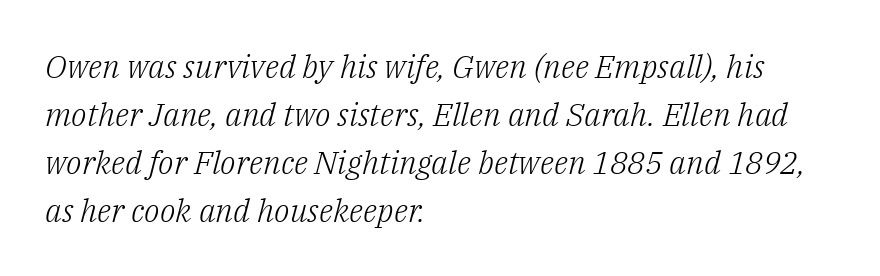
Q: Is the text bold? A: No.
Q: Is the text italic (slanted)? A: Yes, it leans right by about 14 degrees.
Q: Is the typeface a serif or a sans-serif typeface? A: Serif.
Q: Is the text underlined? A: No.
Q: How is the paragraph aligned? A: Left-aligned.
Q: Is the spacing between letters normal or unusually wide? A: Normal.
Q: Is the spacing between lines tight, normal or loose? A: Normal.
Q: Width (condensed, normal, or wide)? A: Normal.
Q: Stroke contrast? A: Low.
Q: x-height? A: Medium.
Q: Monospaced? A: No.
